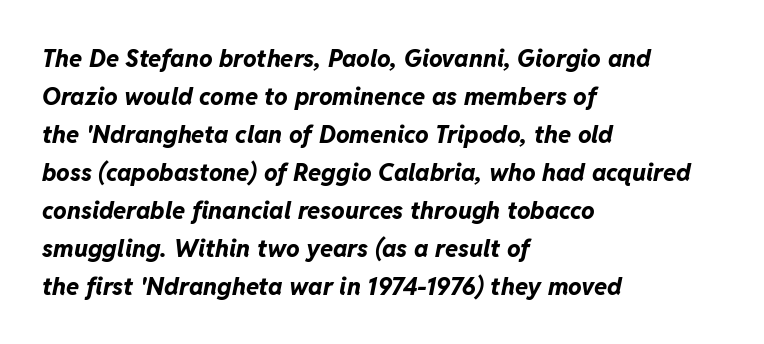
No word sits above an underline. Typeset ragged right — the left edge is the straight one. The gaps between neighbouring characters are ordinary and unremarkable. Italic: yes, the glyphs are oblique. Caption: bold face, heavy strokes.
